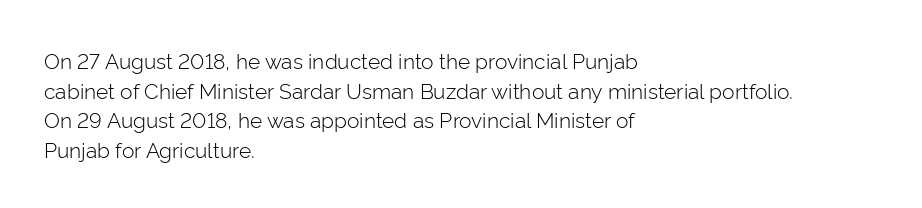
{"italic": "no", "bold": "no", "underline": "no", "align": "left", "line_spacing": "normal", "line_spacing_ratio": 1.41, "letter_spacing": "normal", "letter_spacing_em": 0.0, "glyph_px": 21}
